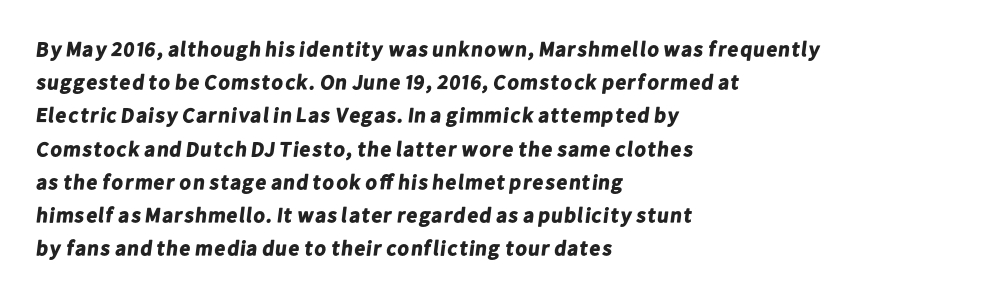
{"bold": "yes", "underline": "no", "align": "left", "line_spacing": "normal", "line_spacing_ratio": 1.58, "letter_spacing": "normal", "letter_spacing_em": 0.0, "glyph_px": 21}
